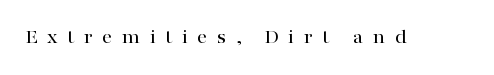
The image shows 20 px text type, upright; set unusually wide letter spacing (+0.47 em), not underlined.
